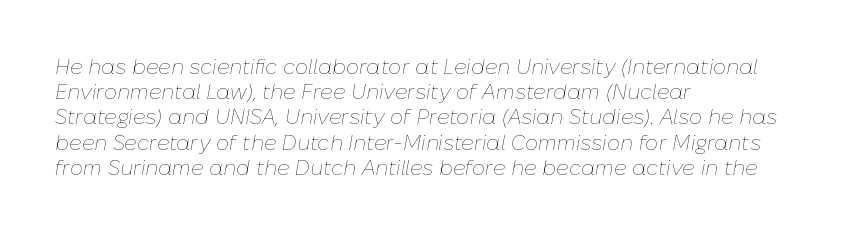
The image shows 21 px text type, italic (leaning right); set left-aligned, line spacing 1.2x, normal letter spacing, not underlined.
